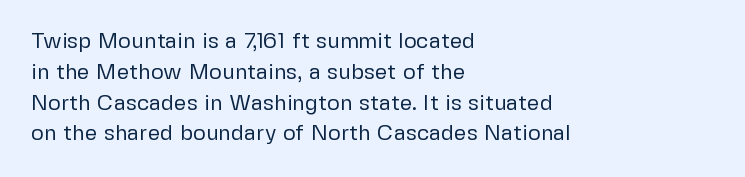
Summary of vertical rhythm: regular, with standard interline spacing. Short note: letters normally spaced. The font's upright variant was chosen for this text. Casual observation: everything's shoved over to the left.
